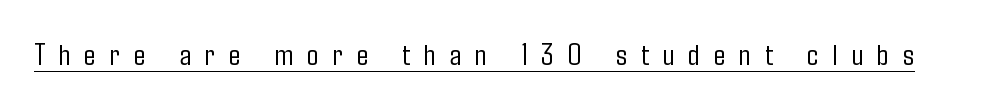
The image shows 31 px light, condensed sans-serif type, upright; set unusually wide letter spacing (+0.45 em), underlined; low stroke contrast and a medium x-height.
